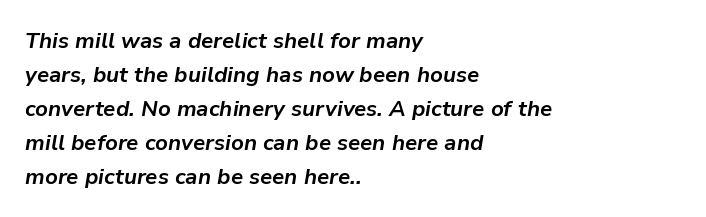
Summary of vertical rhythm: regular, with standard interline spacing. The gaps between neighbouring characters are ordinary and unremarkable. Bold? Absolutely — the strokes are thick and heavy. The font's italic variant was chosen for this text. Short and long lines alike share a common starting point at left. Decoration check: the copy has no underline.
